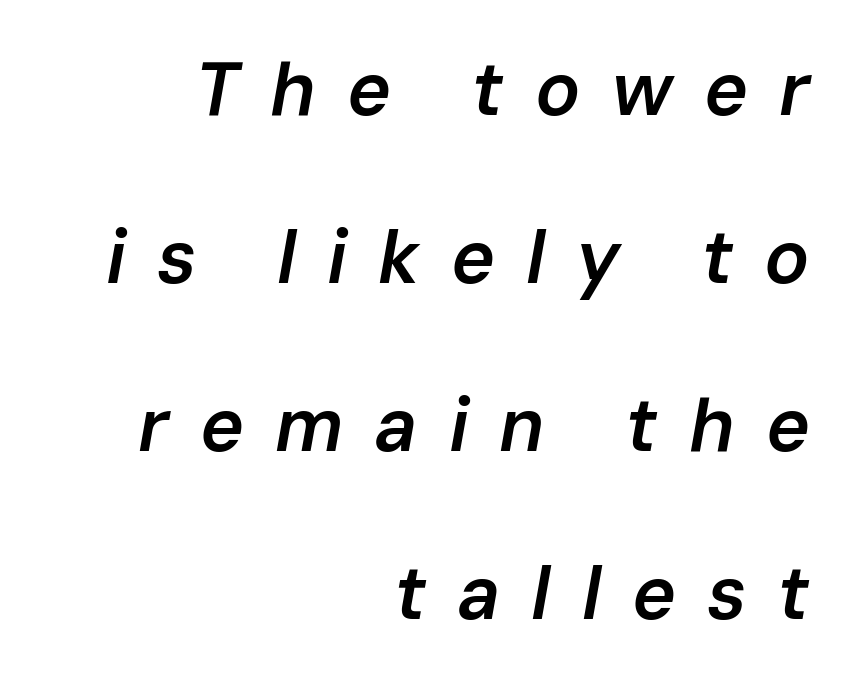
Q: Is the text bold? A: Semi-bold.
Q: Is the text italic (slanted)? A: Yes, it leans right by about 10 degrees.
Q: Is the text underlined? A: No.
Q: How is the paragraph aligned? A: Right-aligned.
Q: Is the spacing between letters normal or unusually wide? A: Unusually wide.
Q: Is the spacing between lines tight, normal or loose? A: Loose.
Q: Width (condensed, normal, or wide)? A: Normal.
Q: Stroke contrast? A: Low.
Q: x-height? A: Medium.
Q: Monospaced? A: No.
